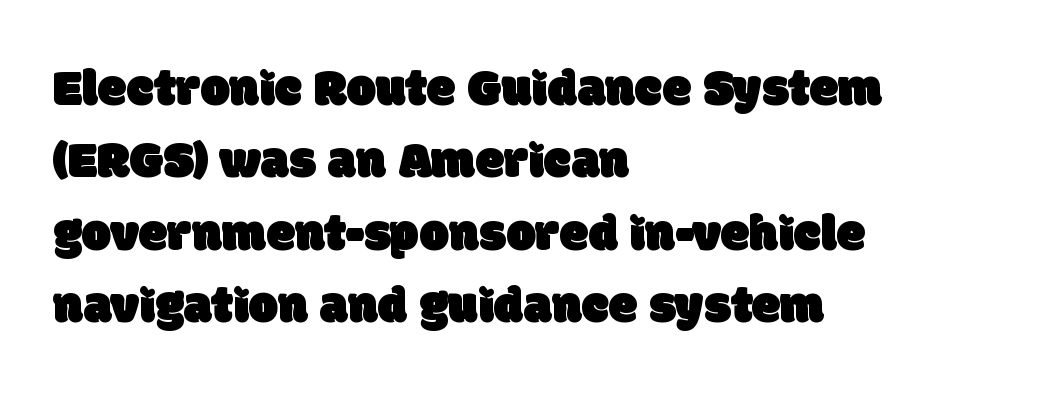
Q: Is the typeface a serif or a sans-serif typeface? A: Sans-serif.
Q: Is the text underlined? A: No.
Q: How is the paragraph aligned? A: Left-aligned.
Q: Is the spacing between letters normal or unusually wide? A: Normal.
Q: Is the spacing between lines tight, normal or loose? A: Normal.
Q: Width (condensed, normal, or wide)? A: Normal.
Q: Stroke contrast? A: Low.
Q: x-height? A: Large.
Q: Monospaced? A: No.
